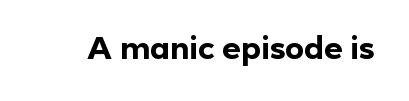
This sample has the flowing, uneven cadence of proportional lettering. This sample uses a sans-serif face. The lettering holds an erect, upright posture throughout. Here the glyphs are tracked normally, forming tight word shapes. Students, this is bold: see how much ink each stroke carries. The string is rendered with underlining switched off.
